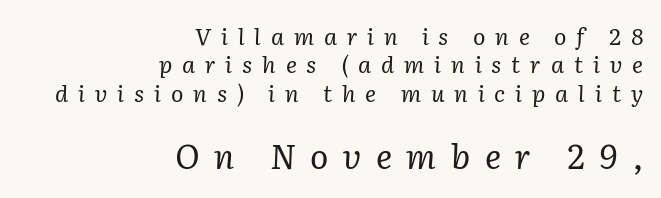
Type style note: has serifs. The face used here appears at its bigger size in the lower chunk. Heaviness? Minimal to ordinary, like unemphasized prose. The axis of the letterforms is tilted away from vertical. The rendering anchors every line to the right-hand side. Varying glyph widths throughout — classic text-font behaviour.
